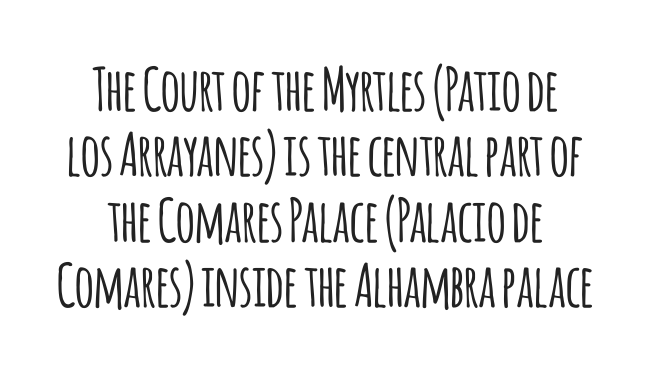
If you drew a line through each stem, it would be perfectly vertical. The leading is snug, giving the passage a crowded texture. These lines are composed in type without serifs. Default kerning and tracking; the words read as compact shapes. Looks like regular typesetting: each glyph gets only the width it needs. The glyphs are unaccompanied by any horizontal stroke below them.
